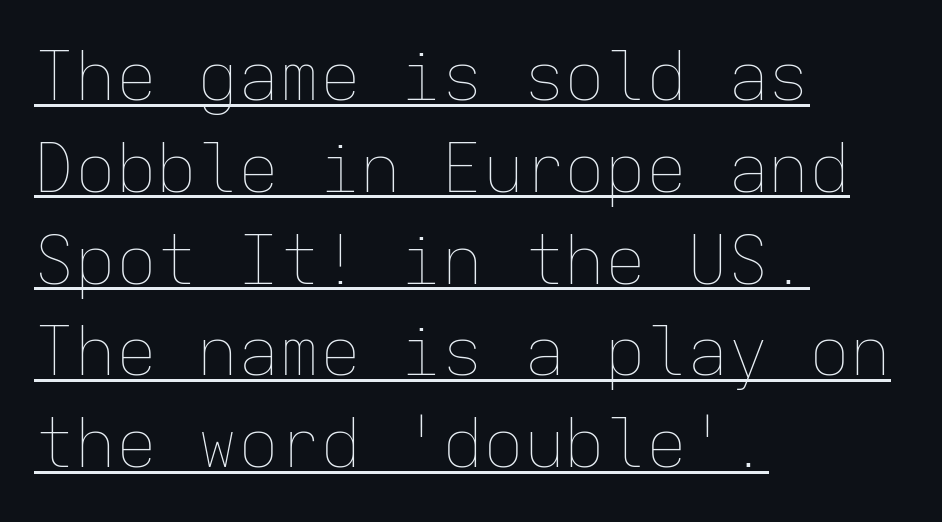
{"italic": "no", "bold": "no", "weight": "thin", "width": "normal", "stroke_contrast": "low", "x_height": "medium", "monospaced": "yes", "underline": "yes", "align": "left", "line_spacing": "normal", "line_spacing_ratio": 1.35, "letter_spacing": "normal", "letter_spacing_em": 0.0, "glyph_px": 68}
